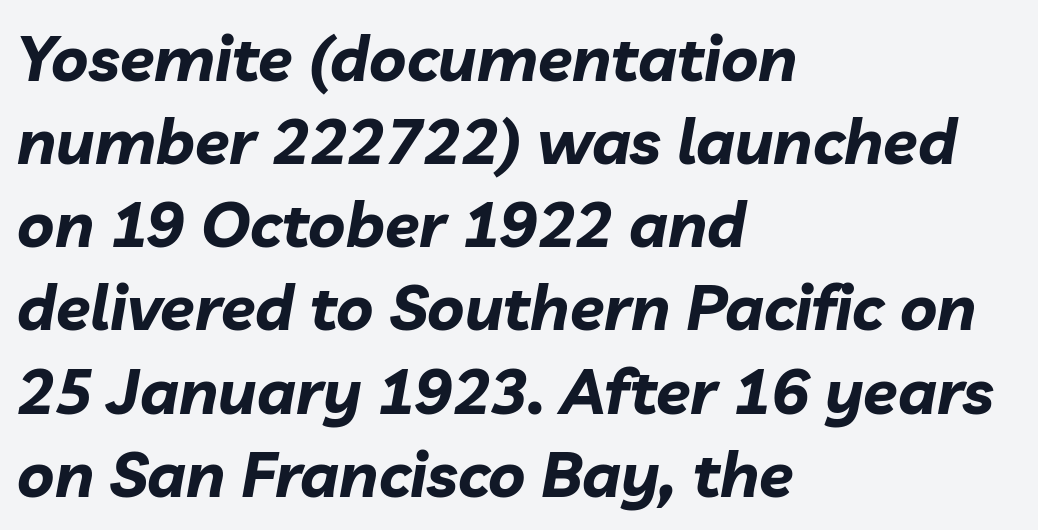
Q: Is the text bold? A: Yes.
Q: Is the text italic (slanted)? A: Yes, it leans right by about 10 degrees.
Q: Is the text underlined? A: No.
Q: How is the paragraph aligned? A: Left-aligned.
Q: Is the spacing between letters normal or unusually wide? A: Normal.
Q: Is the spacing between lines tight, normal or loose? A: Normal.
Q: Width (condensed, normal, or wide)? A: Normal.
Q: Stroke contrast? A: Low.
Q: x-height? A: Medium.
Q: Monospaced? A: No.
